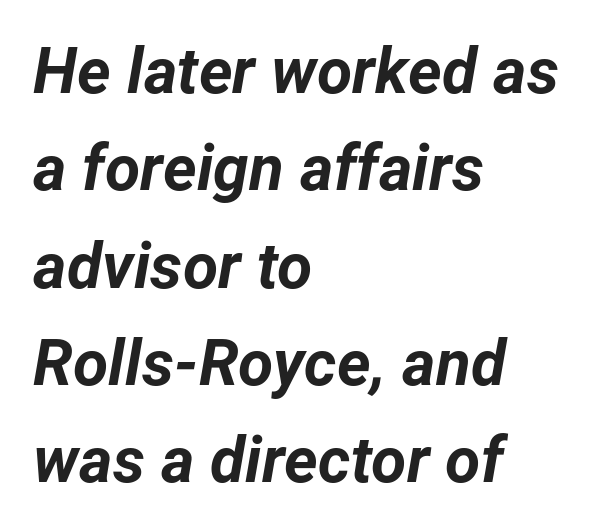
The image shows 64 px bold type, italic (leaning right); set left-aligned, normal line spacing (1.52x), normal letter spacing, not underlined; low stroke contrast and a medium x-height.
